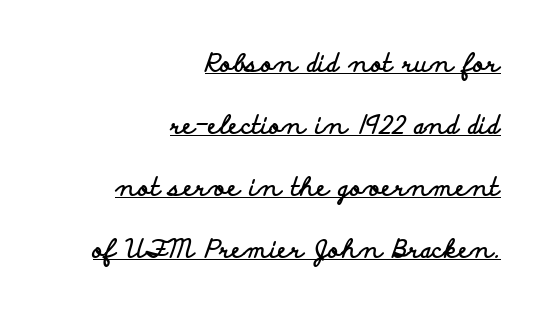
The image shows 25 px bold type; set right-aligned, loose line spacing (2.48x), normal letter spacing, underlined.
